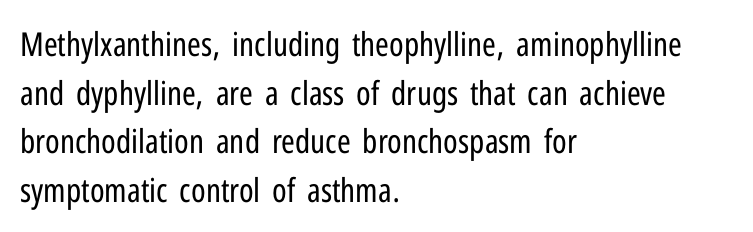
The image shows 33 px regular-weight, condensed sans-serif type, upright; set left-aligned, normal line spacing (1.47x), normal letter spacing, not underlined; low stroke contrast and a medium x-height.
